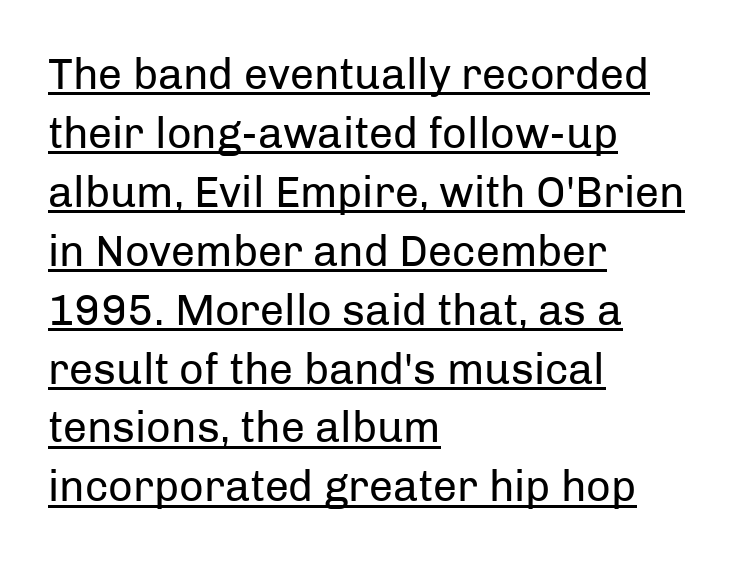
Q: Is the text bold? A: No.
Q: Is the text italic (slanted)? A: No, it is upright.
Q: Is the typeface a serif or a sans-serif typeface? A: Sans-serif.
Q: Is the text underlined? A: Yes.
Q: How is the paragraph aligned? A: Left-aligned.
Q: Is the spacing between letters normal or unusually wide? A: Normal.
Q: Is the spacing between lines tight, normal or loose? A: Normal.
Q: Width (condensed, normal, or wide)? A: Normal.
Q: Stroke contrast? A: Low.
Q: x-height? A: Medium.
Q: Monospaced? A: No.
